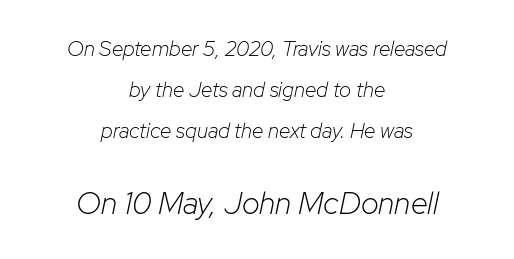
{"italic": "yes", "lean": "right", "slant_degrees": 12, "bold": "no", "weight": "light", "width": "normal", "stroke_contrast": "low", "x_height": "medium", "monospaced": "no", "underline": "no", "align": "center", "line_spacing": "loose", "line_spacing_ratio": 1.96, "letter_spacing": "normal", "letter_spacing_em": 0.0, "larger_block": "second", "size_ratio": 1.48, "glyph_px": 31}
